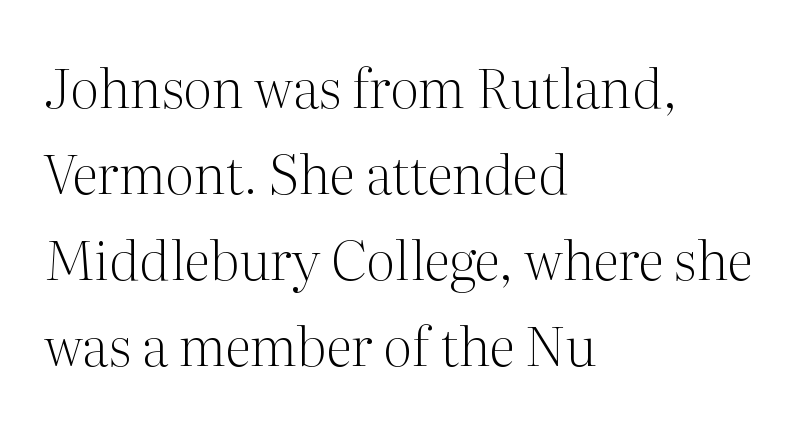
The line texture is even and compact thanks to regular tracking. These glyphs show unthickened strokes, regular width or finer. This is roman type, the default non-slanted kind. Underlining? Definitely not there.
